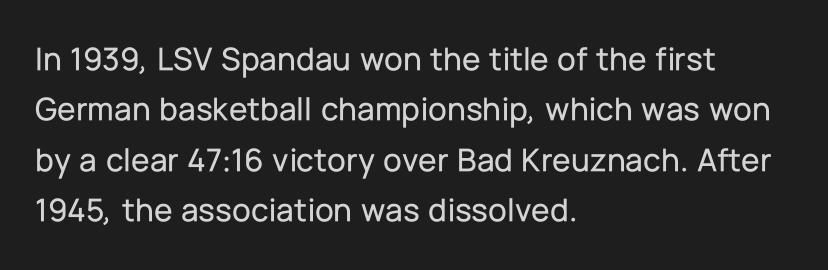
Q: Is the text italic (slanted)? A: No, it is upright.
Q: Is the typeface a serif or a sans-serif typeface? A: Sans-serif.
Q: Is the text underlined? A: No.
Q: How is the paragraph aligned? A: Left-aligned.
Q: Is the spacing between letters normal or unusually wide? A: Normal.
Q: Is the spacing between lines tight, normal or loose? A: Normal.
Q: Width (condensed, normal, or wide)? A: Normal.
Q: Stroke contrast? A: Low.
Q: x-height? A: Medium.
Q: Monospaced? A: No.
